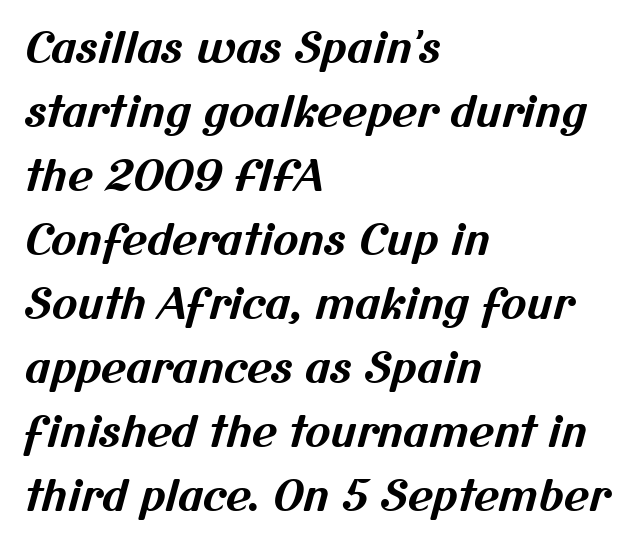
Standard letterfit; no display-style spreading of the glyphs. Letters rest on an invisible, unmarked baseline. Here the designer chose a conventional face with non-uniform glyph widths. Each glyph is drawn with heavy, bold strokes. The type family on display is of the sans-serif kind. Rows of type keep a routine distance in the vertical direction.
